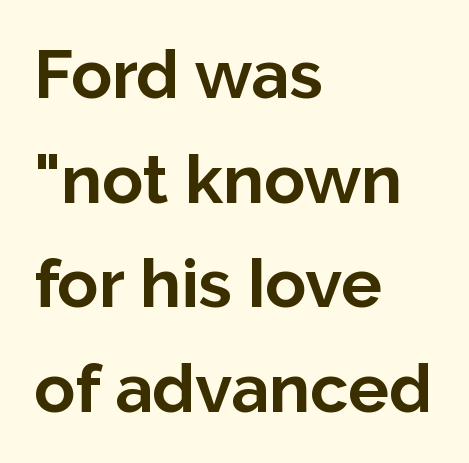
The image shows 68 px bold sans-serif type, upright; set left-aligned, normal line spacing (1.54x), normal letter spacing, not underlined; low stroke contrast and a medium x-height.
